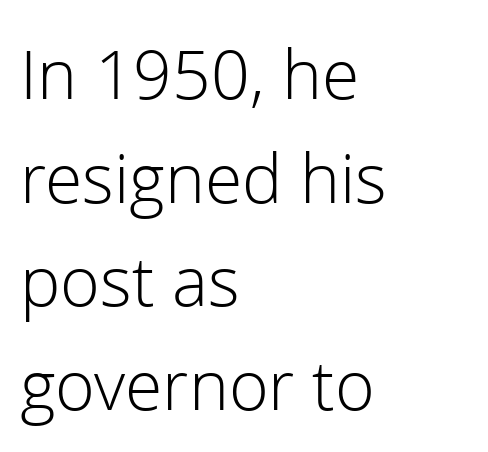
The image shows 73 px light sans-serif type, upright; set left-aligned, normal line spacing (1.42x), normal letter spacing, not underlined; low stroke contrast and a medium x-height.
